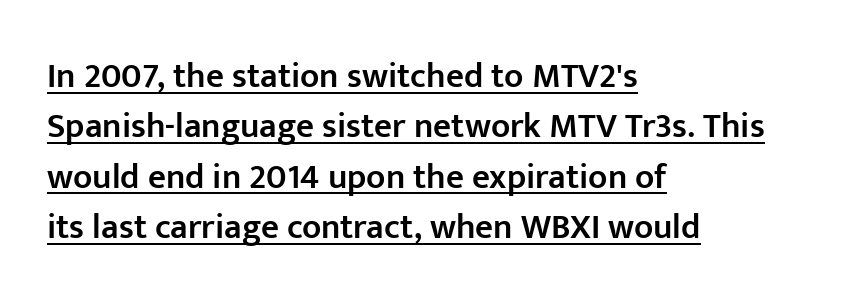
The image shows 35 px semibold sans-serif type, upright; set left-aligned, normal line spacing (1.44x), normal letter spacing, underlined; low stroke contrast and a medium x-height.
